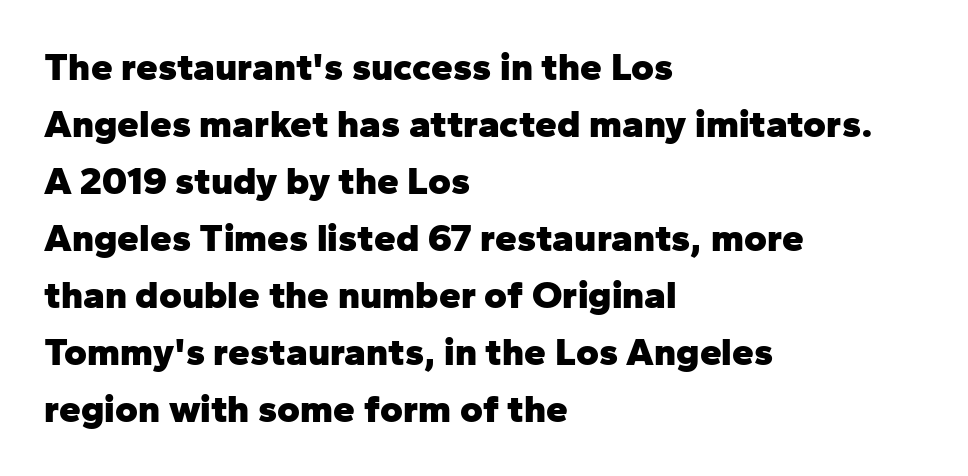
The image shows 39 px heavy sans-serif type, upright; set left-aligned, normal line spacing (1.46x), normal letter spacing, not underlined; low stroke contrast and a medium x-height.
